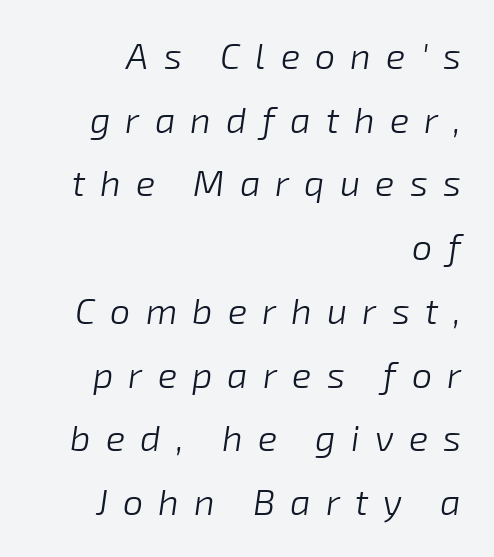
The image shows 36 px light type, italic (leaning right); set right-aligned, line spacing 1.77x, unusually wide letter spacing (+0.42 em), not underlined; low stroke contrast and a medium x-height.
